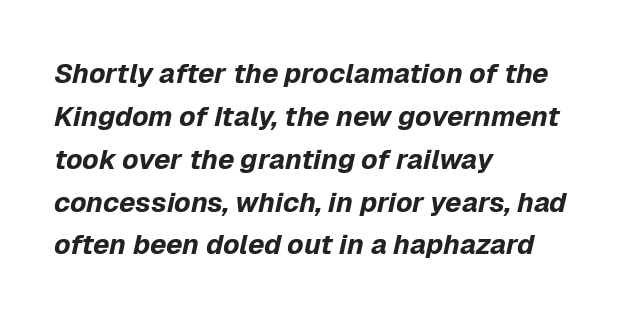
The space between consecutive lines is moderate. Decoration check: the copy has no underline. The horizontal fit of the characters is conventional and even. These words are printed bold, with thick strokes throughout.
